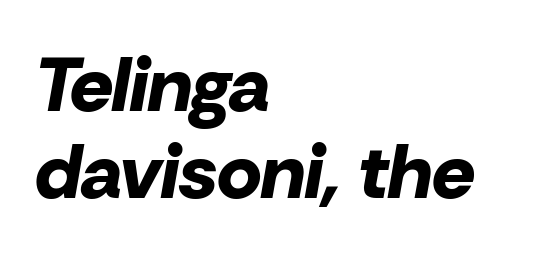
The image shows 76 px bold type, italic (leaning right); set left-aligned, tight line spacing (1.15x), normal letter spacing, not underlined; low stroke contrast and a medium x-height.
